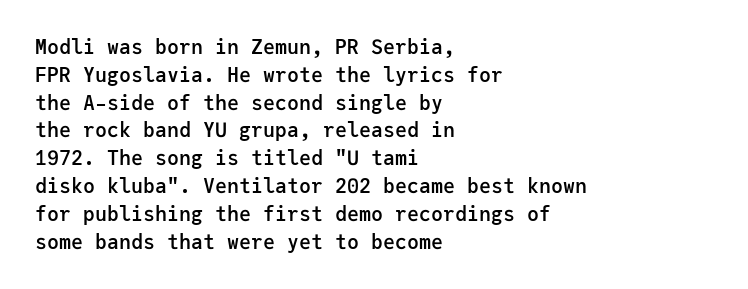
The image shows 20 px text type, upright; set left-aligned, normal line spacing (1.39x), normal letter spacing, not underlined.
